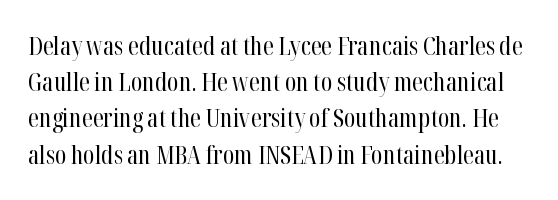
{"italic": "no", "bold": "no", "underline": "no", "line_spacing": "normal", "line_spacing_ratio": 1.45, "letter_spacing": "normal", "letter_spacing_em": 0.0, "glyph_px": 25}
